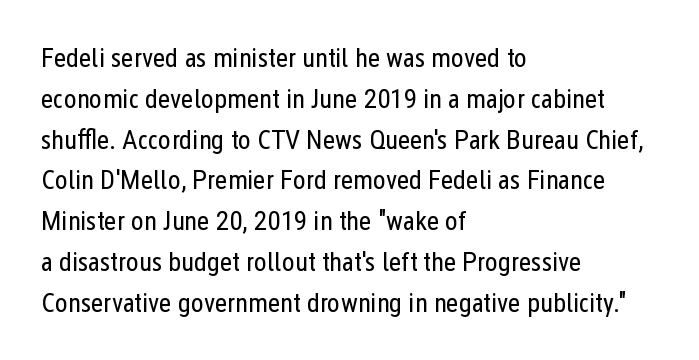
Q: Is the text bold? A: No.
Q: Is the text italic (slanted)? A: No, it is upright.
Q: Is the text underlined? A: No.
Q: How is the paragraph aligned? A: Left-aligned.
Q: Is the spacing between letters normal or unusually wide? A: Normal.
Q: Is the spacing between lines tight, normal or loose? A: Normal.
